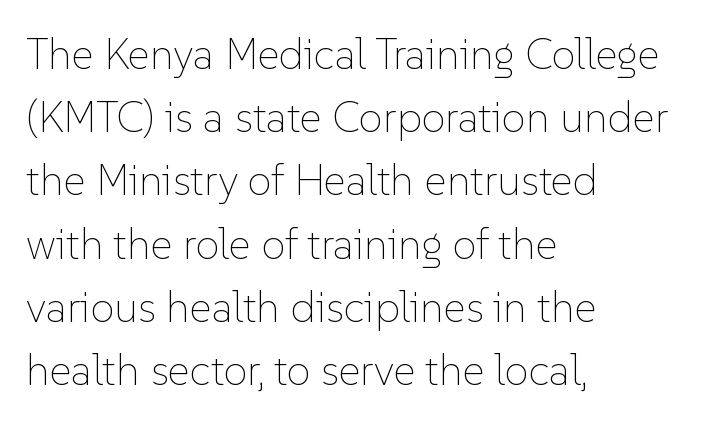
If you drew a line through each stem, it would be perfectly vertical. Each word holds together tightly as a unit, with standard inter-letter gaps. In terms of leading, this rendering sits right in the middle. Descenders are the only things crossing below the line. All the whitespace from short lines collects on the right.
